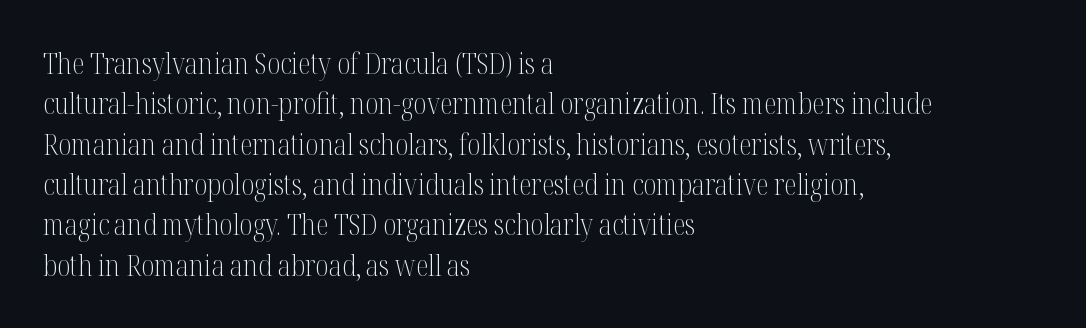
{"serif": "yes", "italic": "no", "bold": "no", "weight": "light", "width": "condensed", "stroke_contrast": "medium", "x_height": "medium", "monospaced": "no", "underline": "no", "align": "left", "line_spacing": "normal", "line_spacing_ratio": 1.39, "letter_spacing": "normal", "letter_spacing_em": 0.0, "glyph_px": 29}
